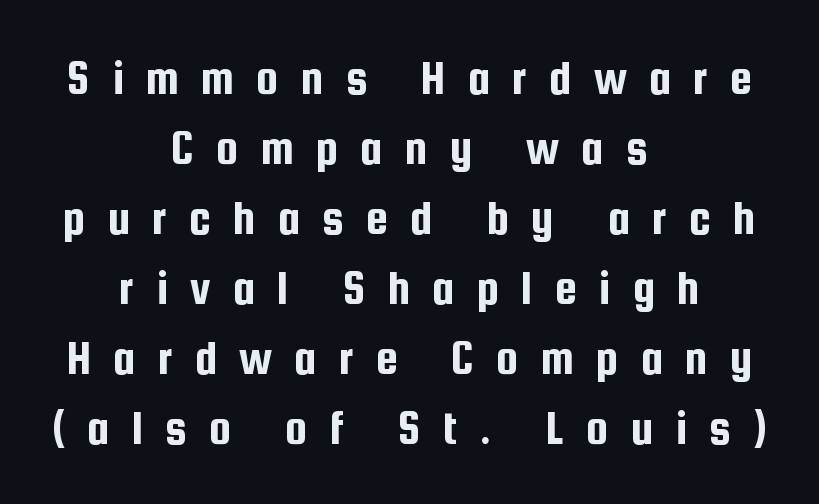
The image shows 50 px condensed sans-serif type, upright; set centered, normal line spacing (1.4x), unusually wide letter spacing (+0.44 em), not underlined; low stroke contrast and a medium x-height.
